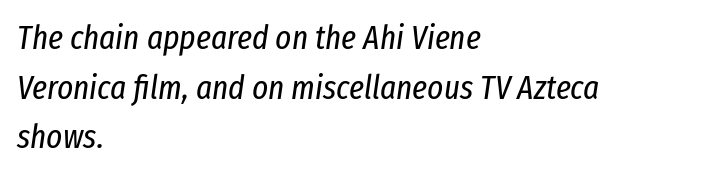
Q: Is the text bold? A: No.
Q: Is the text italic (slanted)? A: Yes, it leans right by about 8 degrees.
Q: Is the text underlined? A: No.
Q: How is the paragraph aligned? A: Left-aligned.
Q: Is the spacing between letters normal or unusually wide? A: Normal.
Q: Is the spacing between lines tight, normal or loose? A: Normal.
Q: Width (condensed, normal, or wide)? A: Condensed.
Q: Stroke contrast? A: Low.
Q: x-height? A: Medium.
Q: Monospaced? A: No.
